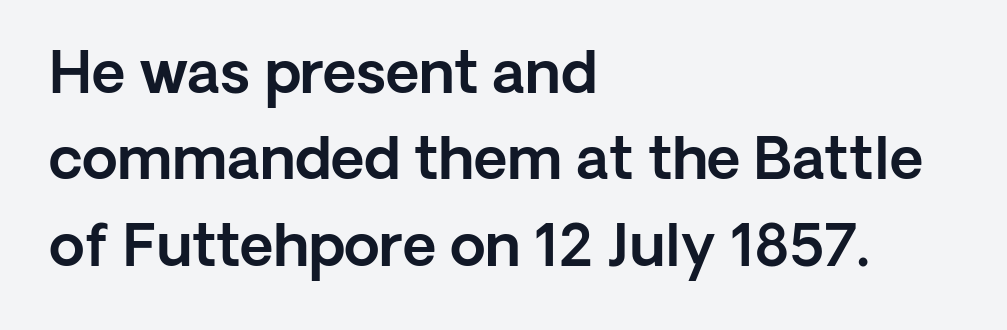
The image shows 58 px sans-serif type, upright; set left-aligned, normal line spacing (1.49x), normal letter spacing, not underlined; a medium x-height.
